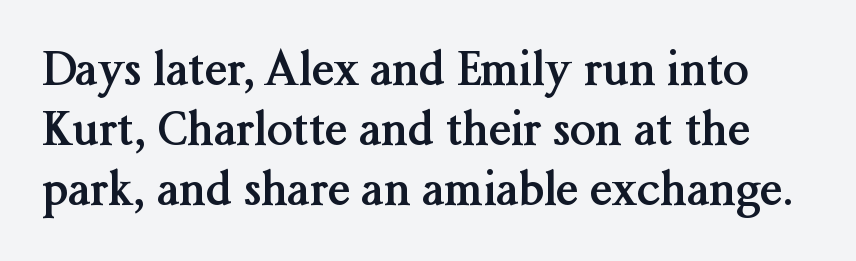
You could not count columns in this text — the font is proportionally spaced. Notice how the stems are strictly vertical — no italics here. In terms of letterform style, serifs are clearly present. Only glyphs here, with clear space below each row.
